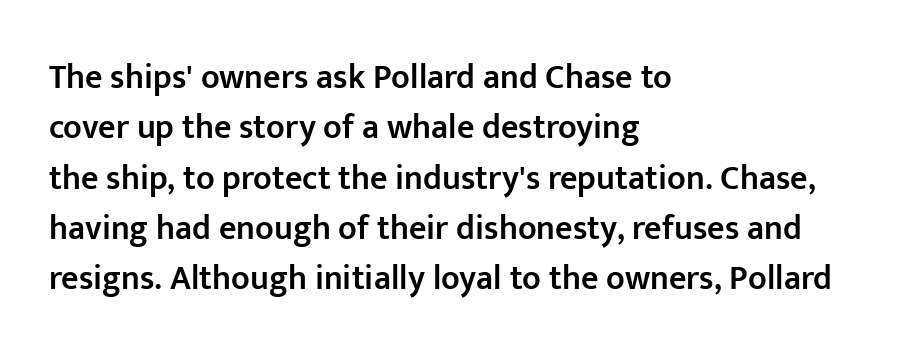
Standard letterfit; no display-style spreading of the glyphs. Italic? Not at all — the glyphs are vertical. Compared with a centered layout, this one pins lines to the left instead. Check the space under the baseline: it is left empty.
